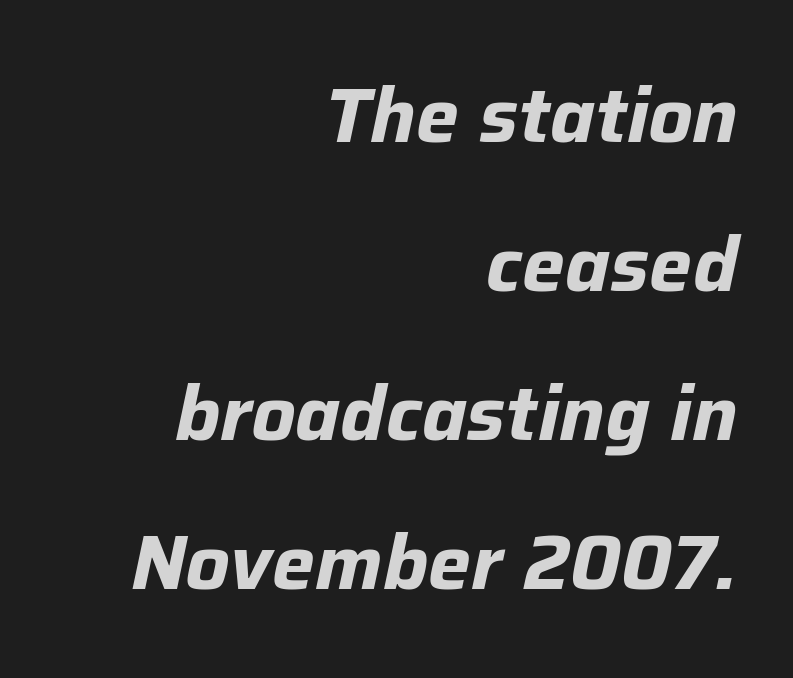
The image shows 76 px bold type, italic (leaning right); set right-aligned, loose line spacing (1.96x), normal letter spacing, not underlined; low stroke contrast and a medium x-height.
